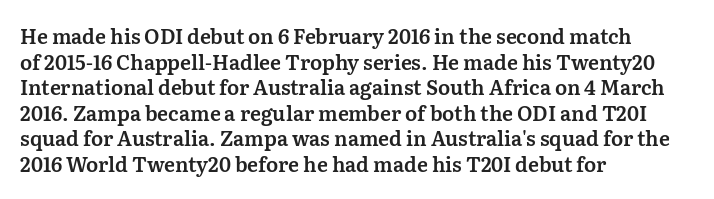
The image shows 20 px text type, upright; set left-aligned, normal line spacing (1.28x), normal letter spacing, not underlined.
